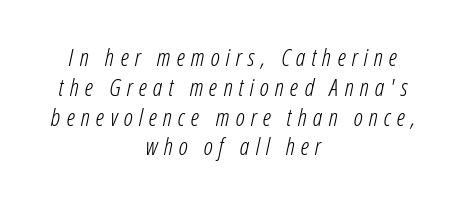
The image shows 24 px text type, italic (leaning right); set centered, line spacing 1.24x, unusually wide letter spacing (+0.25 em), not underlined.
